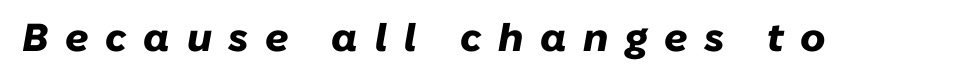
Q: Is the text bold? A: Yes.
Q: Is the text italic (slanted)? A: Yes, it leans right by about 10 degrees.
Q: Is the text underlined? A: No.
Q: Is the spacing between letters normal or unusually wide? A: Unusually wide.
Q: Width (condensed, normal, or wide)? A: Normal.
Q: Stroke contrast? A: Low.
Q: x-height? A: Medium.
Q: Monospaced? A: No.
